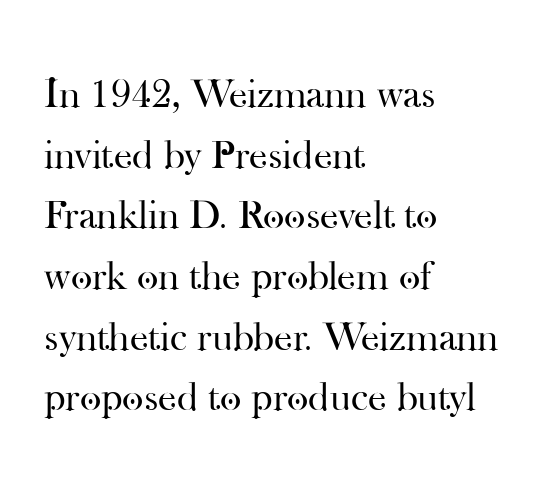
Q: Is the text bold? A: No.
Q: Is the text italic (slanted)? A: No, it is upright.
Q: Is the typeface a serif or a sans-serif typeface? A: Serif.
Q: Is the text underlined? A: No.
Q: How is the paragraph aligned? A: Left-aligned.
Q: Is the spacing between letters normal or unusually wide? A: Normal.
Q: Is the spacing between lines tight, normal or loose? A: Normal.
Q: Width (condensed, normal, or wide)? A: Normal.
Q: Stroke contrast? A: High.
Q: x-height? A: Small.
Q: Monospaced? A: No.
